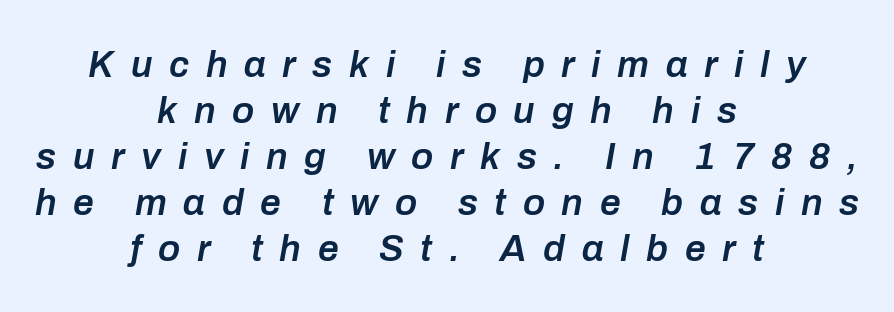
{"italic": "yes", "lean": "right", "slant_degrees": 10, "bold": "semi", "weight": "semibold", "width": "normal", "stroke_contrast": "low", "x_height": "medium", "monospaced": "no", "underline": "no", "align": "center", "line_spacing_ratio": 1.24, "letter_spacing": "wide", "letter_spacing_em": 0.45, "glyph_px": 37}
